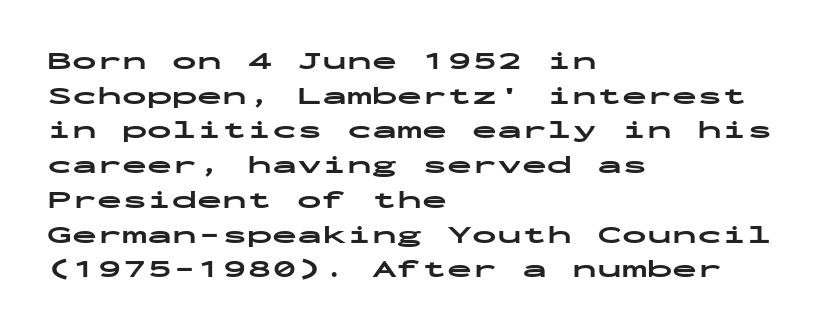
{"italic": "no", "bold": "yes", "underline": "no", "align": "left", "line_spacing": "normal", "line_spacing_ratio": 1.39, "letter_spacing": "normal", "letter_spacing_em": 0.0, "glyph_px": 25}
